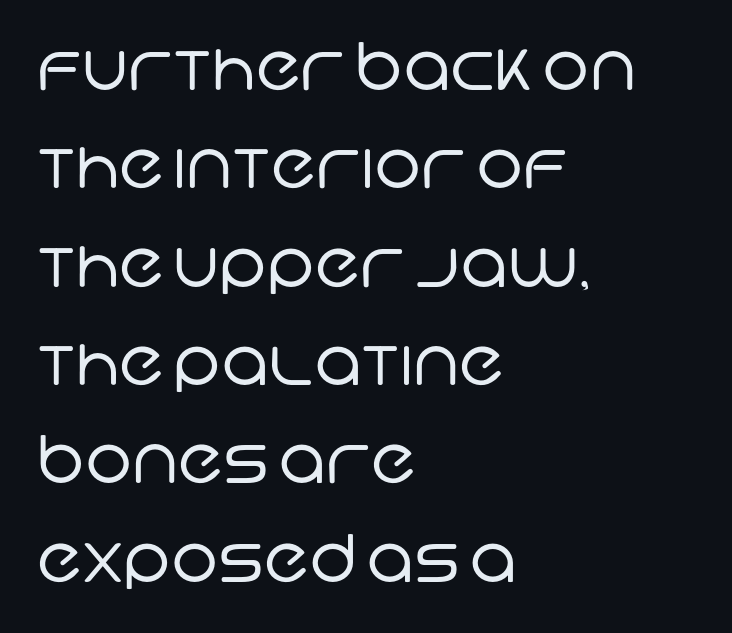
The image shows 66 px regular-weight sans-serif type; set left-aligned, normal line spacing (1.49x), normal letter spacing, not underlined; low stroke contrast and a large x-height.
